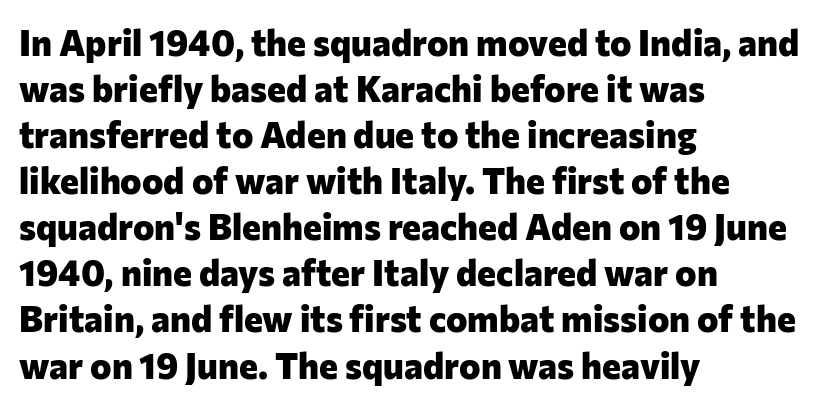
{"serif": "no", "italic": "no", "bold": "yes", "weight": "heavy", "width": "normal", "stroke_contrast": "low", "x_height": "medium", "monospaced": "no", "underline": "no", "align": "left", "line_spacing": "normal", "line_spacing_ratio": 1.28, "letter_spacing": "normal", "letter_spacing_em": 0.0, "glyph_px": 36}
